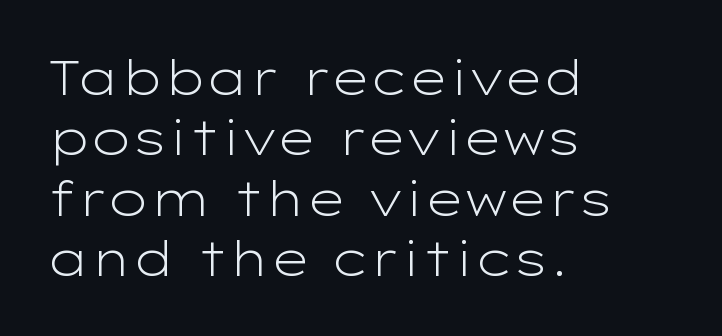
The image shows 48 px light, wide sans-serif type, upright; set left-aligned, normal line spacing (1.26x), normal letter spacing, not underlined; low stroke contrast and a medium x-height.
